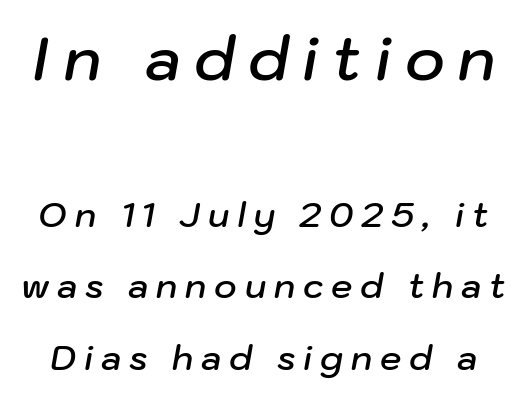
The rendering inserts visible extra space after every character. You can tell it's italic because the verticals aren't actually vertical. This block would shrink considerably if given ordinary leading; it's expanded now. The passage shown is typed in a proportional face where columns would drift. You get the large type first, then a drop to smaller type.
